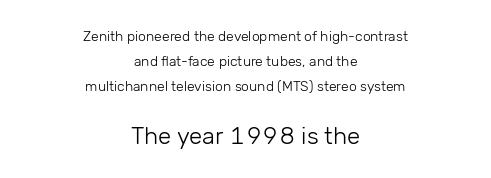
{"italic": "no", "bold": "no", "underline": "no", "align": "center", "line_spacing_ratio": 1.79, "letter_spacing": "normal", "letter_spacing_em": 0.0, "larger_block": "second", "size_ratio": 1.71, "glyph_px": 24}
